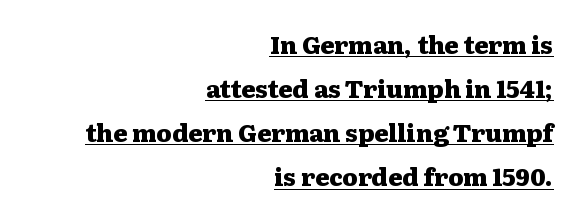
{"italic": "no", "bold": "yes", "underline": "yes", "align": "right", "line_spacing_ratio": 1.84, "letter_spacing": "normal", "letter_spacing_em": 0.0, "glyph_px": 24}
